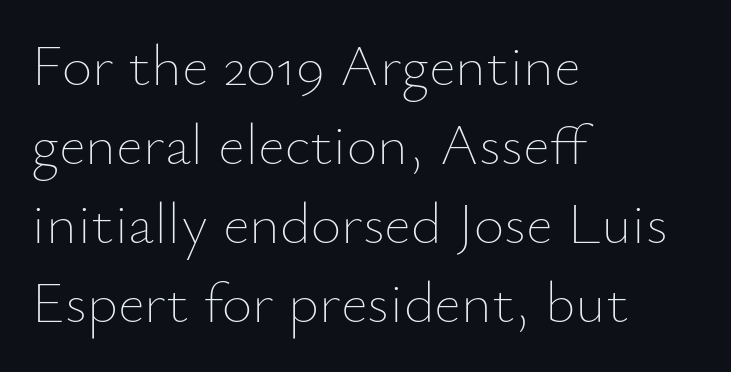
The image shows 59 px thin type, upright; set left-aligned, normal line spacing (1.34x), normal letter spacing, not underlined; low stroke contrast and a small x-height.
